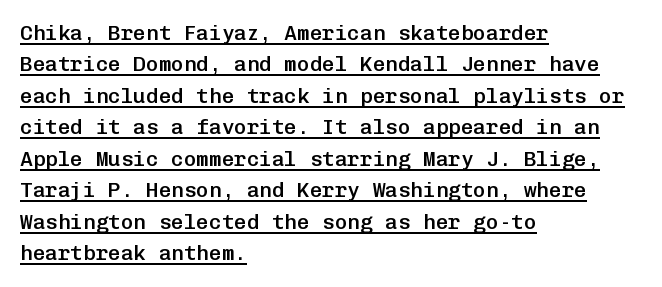
Caption: semibold face, moderately heavy strokes. What decoration does the sample have? An underline. Leftover space on each line is placed entirely after the last word. Summary of vertical rhythm: regular, with standard interline spacing.
